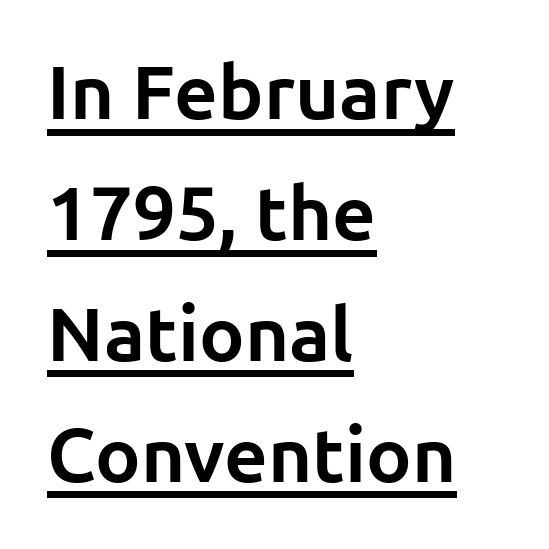
{"serif": "no", "italic": "no", "bold": "yes", "weight": "bold", "width": "normal", "stroke_contrast": "low", "x_height": "medium", "monospaced": "no", "underline": "yes", "align": "left", "line_spacing": "normal", "line_spacing_ratio": 1.59, "letter_spacing": "normal", "letter_spacing_em": 0.0, "glyph_px": 76}
